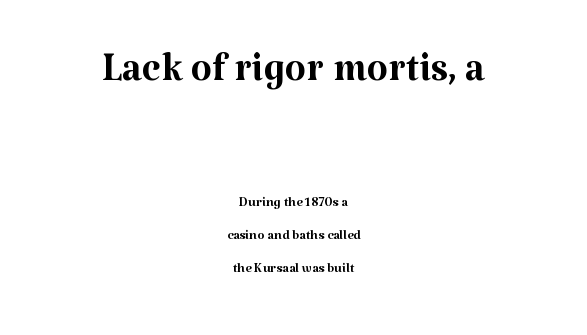
{"serif": "yes", "italic": "no", "bold": "no", "weight": "regular", "width": "normal", "stroke_contrast": "medium", "x_height": "medium", "monospaced": "no", "underline": "no", "align": "center", "line_spacing_ratio": 1.82, "letter_spacing": "normal", "letter_spacing_em": 0.0, "larger_block": "first", "size_ratio": 3.06, "glyph_px": 55}
